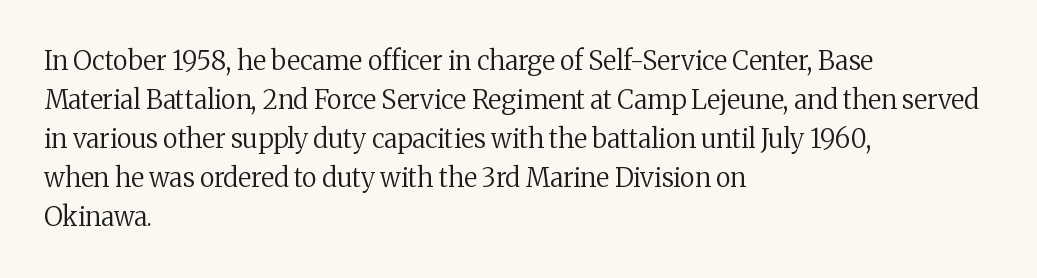
Each new line begins a customary step beneath the previous one. Students, note that the glyphs here touch the page at normal intervals. Letters rest on an invisible, unmarked baseline. Posture: upright roman.
